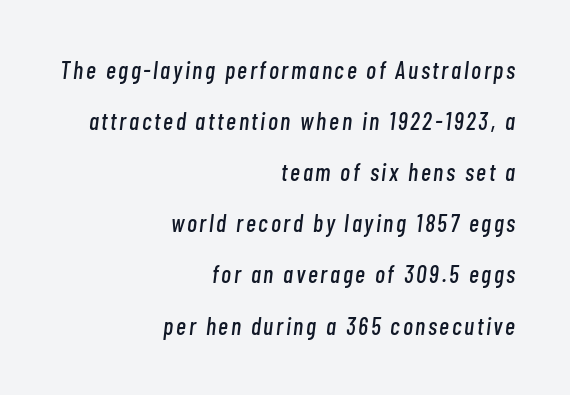
{"italic": "yes", "lean": "right", "slant_degrees": 7, "underline": "no", "align": "right", "line_spacing": "loose", "line_spacing_ratio": 2.13, "glyph_px": 24}
